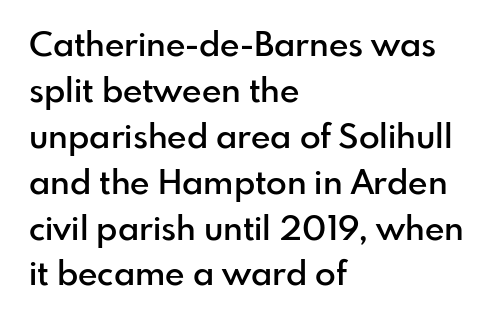
The image shows 34 px semibold sans-serif type, upright; set left-aligned, normal line spacing (1.35x), normal letter spacing, not underlined; low stroke contrast and a small x-height.
